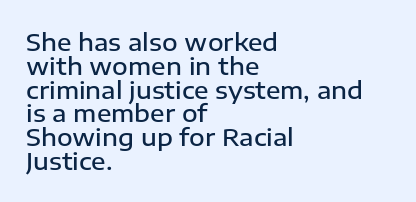
Horizontally, the lines are justified to the leading edge only. Here the glyphs are tracked normally, forming tight word shapes. The designer dialed line spacing down below the default. Words float on clear page, feet unadorned.
